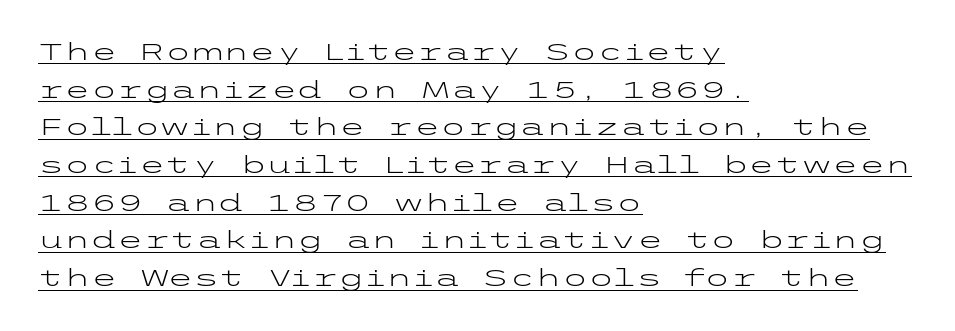
{"italic": "no", "bold": "no", "underline": "yes", "align": "left", "line_spacing": "normal", "line_spacing_ratio": 1.57, "letter_spacing": "normal", "letter_spacing_em": 0.0, "glyph_px": 24}
